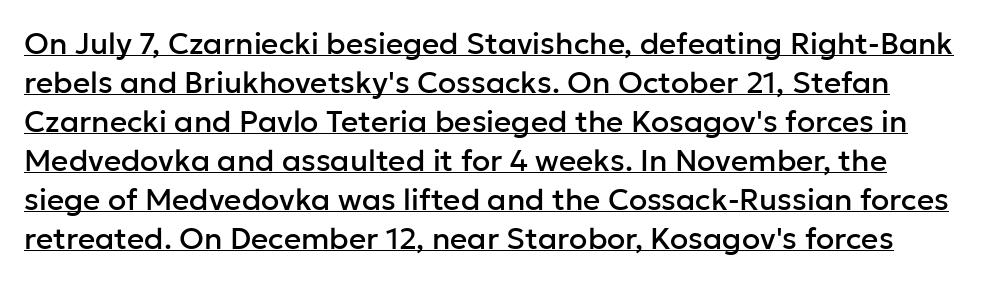
The image shows 30 px sans-serif type, upright; set normal line spacing (1.3x), normal letter spacing, underlined; low stroke contrast and a medium x-height.
